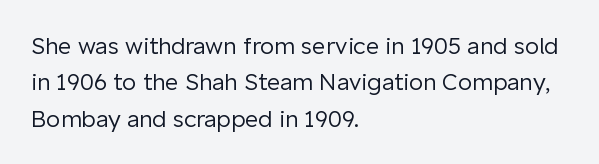
{"italic": "no", "bold": "no", "underline": "no", "align": "left", "line_spacing": "normal", "line_spacing_ratio": 1.58, "letter_spacing": "normal", "letter_spacing_em": 0.0, "glyph_px": 23}
